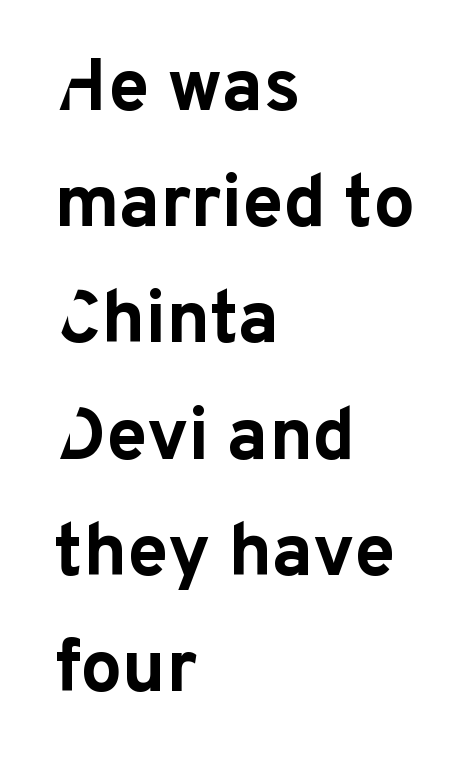
The image shows 74 px bold sans-serif type, upright; set left-aligned, normal line spacing (1.57x), normal letter spacing, not underlined; low stroke contrast and a medium x-height.
